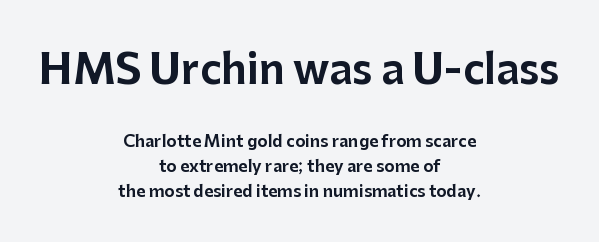
Each line is balanced around a shared central axis. Designer's note — italics off, roman on. These lines are rendered in a variable-pitch font. Leading: standard. Rule under the text: the space is simply empty. Short note: letters normally spaced.
